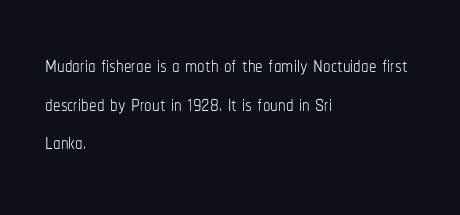
This rendering features lettering with no underline. Posture: straight, roman, zero tilt. Varying glyph widths throughout — classic text-font behaviour. Each new line begins a customary step beneath the previous one. All the whitespace from short lines collects on the right. On a weight scale, this lands at 450 or below.
